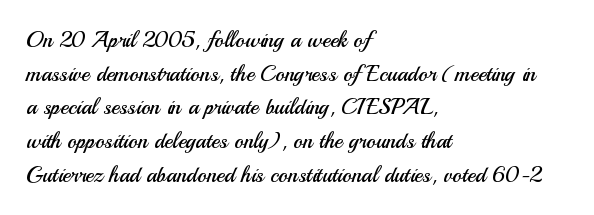
Unbolded letterforms with no extra heft. The letterforms sit shoulder to shoulder at normal distance. Line spacing here is normal. Glance below the letters and you will spot only blank space. Visually the block forms a straight wall on the left and a jagged coastline on the right.
